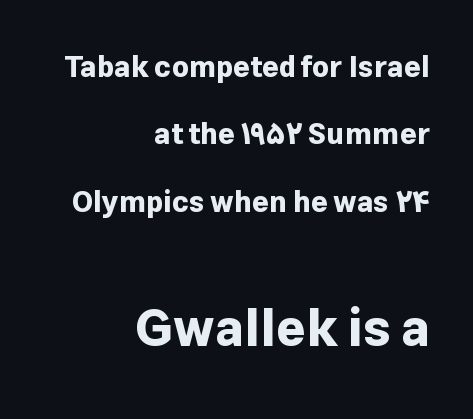
Q: Is the text bold? A: Yes.
Q: Is the text italic (slanted)? A: No, it is upright.
Q: Is the typeface a serif or a sans-serif typeface? A: Sans-serif.
Q: Is the text underlined? A: No.
Q: How is the paragraph aligned? A: Right-aligned.
Q: Is the spacing between letters normal or unusually wide? A: Normal.
Q: Is the spacing between lines tight, normal or loose? A: Loose.
Q: Which block of text is set in a larger size, the first (top) or the second (bottom)? A: The second (bottom) one.
Q: Width (condensed, normal, or wide)? A: Normal.
Q: Stroke contrast? A: Low.
Q: x-height? A: Medium.
Q: Monospaced? A: No.
